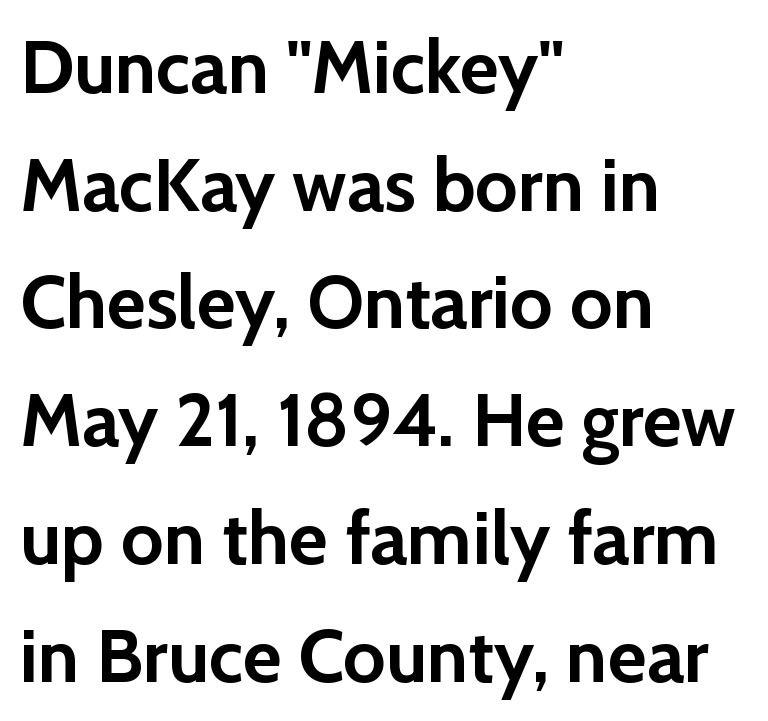
Nope, not italic — everything's standing straight. The face used here is proportionally spaced, like ordinary book or web type. The string is rendered with underlining switched off. Look at the tracking — it's just the regular setting, nothing added. Every letter is thick-stroked: bold, no question.
